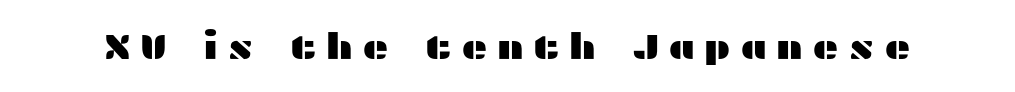
The image shows 36 px wide sans-serif type, upright; set unusually wide letter spacing (+0.25 em), not underlined; medium stroke contrast and a medium x-height.
